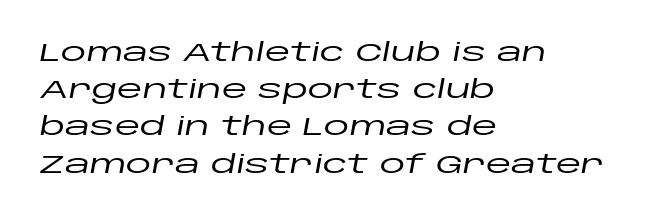
Q: Is the text italic (slanted)? A: Yes, it leans right by about 10 degrees.
Q: Is the text underlined? A: No.
Q: How is the paragraph aligned? A: Left-aligned.
Q: Is the spacing between letters normal or unusually wide? A: Normal.
Q: Is the spacing between lines tight, normal or loose? A: Normal.
